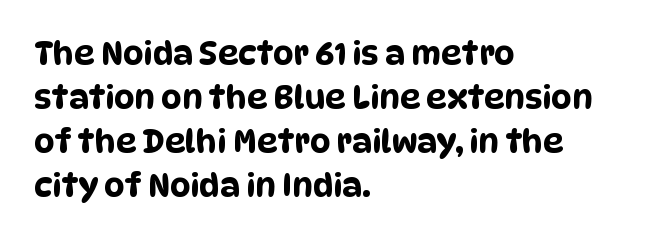
The image shows 32 px condensed sans-serif type; set left-aligned, normal line spacing (1.37x), normal letter spacing, not underlined; low stroke contrast and a large x-height.
